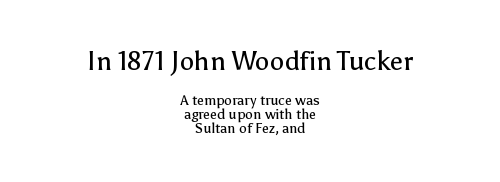
{"italic": "no", "bold": "no", "underline": "no", "align": "center", "line_spacing": "tight", "line_spacing_ratio": 0.98, "letter_spacing": "normal", "letter_spacing_em": 0.0, "larger_block": "first", "size_ratio": 1.86, "glyph_px": 26}
